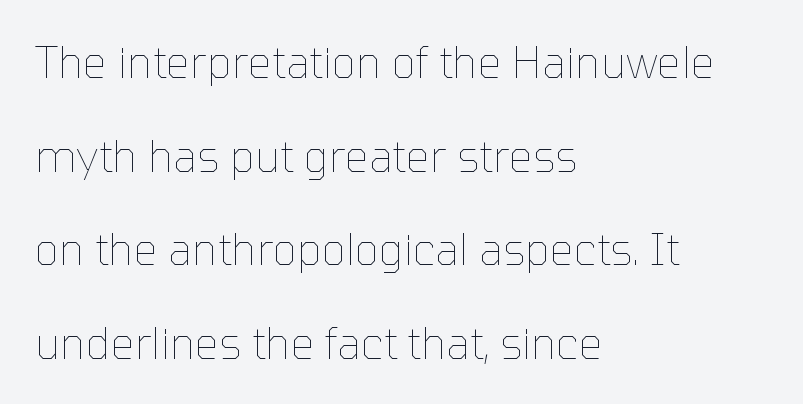
Q: Is the text bold? A: No.
Q: Is the text italic (slanted)? A: No, it is upright.
Q: Is the text underlined? A: No.
Q: How is the paragraph aligned? A: Left-aligned.
Q: Is the spacing between letters normal or unusually wide? A: Normal.
Q: Is the spacing between lines tight, normal or loose? A: Loose.
Q: Width (condensed, normal, or wide)? A: Normal.
Q: Stroke contrast? A: Low.
Q: x-height? A: Medium.
Q: Monospaced? A: No.
